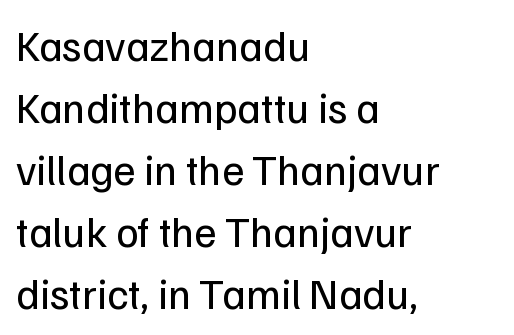
{"serif": "no", "italic": "no", "bold": "no", "weight": "regular", "width": "normal", "stroke_contrast": "low", "x_height": "medium", "monospaced": "no", "underline": "no", "align": "left", "line_spacing": "normal", "line_spacing_ratio": 1.44, "letter_spacing": "normal", "letter_spacing_em": 0.0, "glyph_px": 43}
